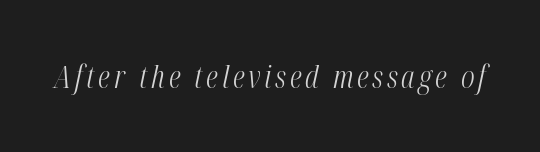
Q: Is the text bold? A: No.
Q: Is the text italic (slanted)? A: Yes, it leans right by about 12 degrees.
Q: Is the text underlined? A: No.
Q: Width (condensed, normal, or wide)? A: Condensed.
Q: Stroke contrast? A: Medium.
Q: x-height? A: Medium.
Q: Monospaced? A: No.
